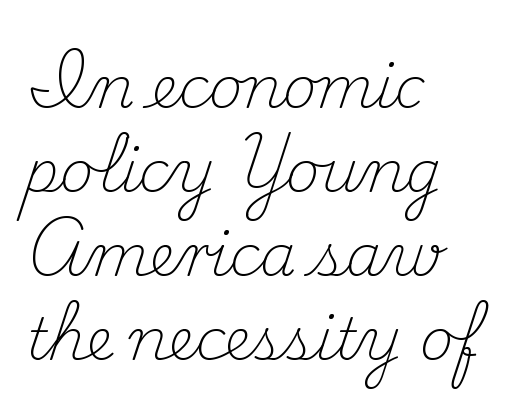
The image shows 58 px light serif type; set left-aligned, normal line spacing (1.45x), normal letter spacing, not underlined; medium stroke contrast and a small x-height.
